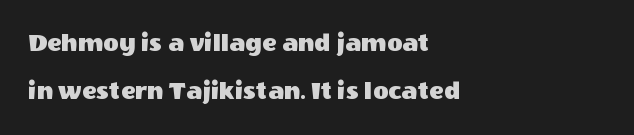
{"italic": "no", "underline": "no", "align": "left", "line_spacing_ratio": 1.78, "letter_spacing": "normal", "letter_spacing_em": 0.0, "glyph_px": 27}
